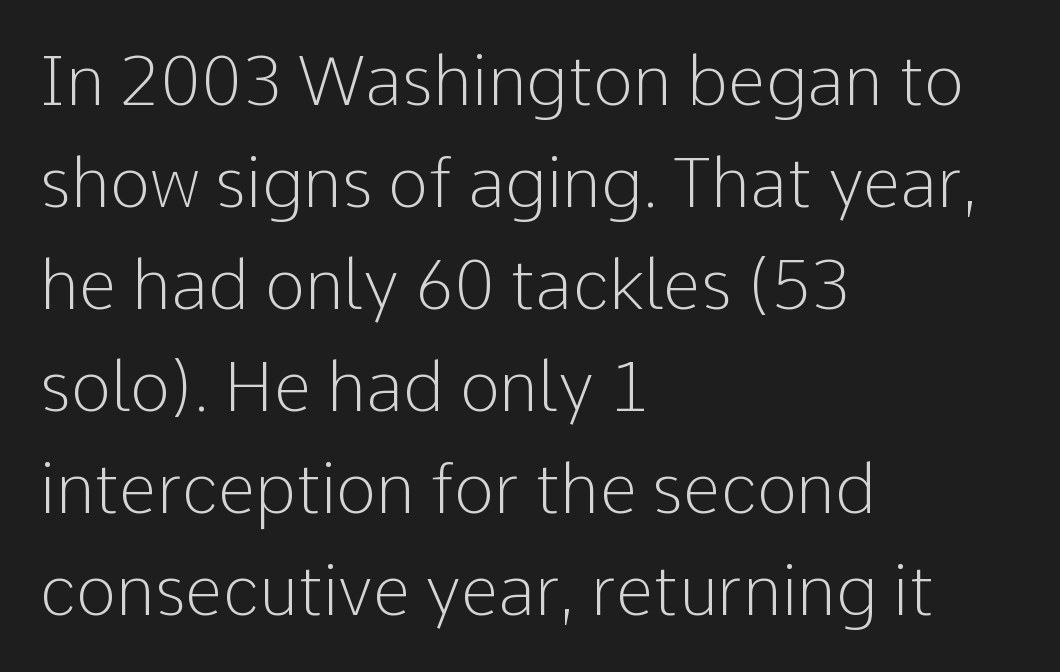
The image shows 68 px light sans-serif type, upright; set left-aligned, normal line spacing (1.5x), normal letter spacing, not underlined; low stroke contrast and a medium x-height.
